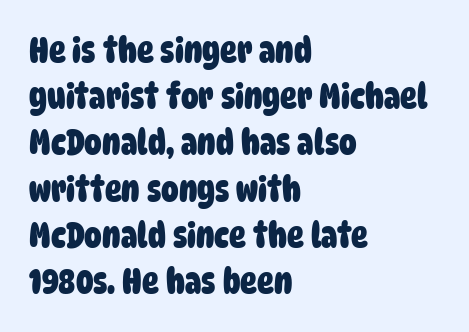
Q: Is the text bold? A: Yes.
Q: Is the typeface a serif or a sans-serif typeface? A: Sans-serif.
Q: Is the text underlined? A: No.
Q: How is the paragraph aligned? A: Left-aligned.
Q: Is the spacing between letters normal or unusually wide? A: Normal.
Q: Is the spacing between lines tight, normal or loose? A: Normal.
Q: Width (condensed, normal, or wide)? A: Condensed.
Q: Stroke contrast? A: Low.
Q: x-height? A: Large.
Q: Monospaced? A: No.
